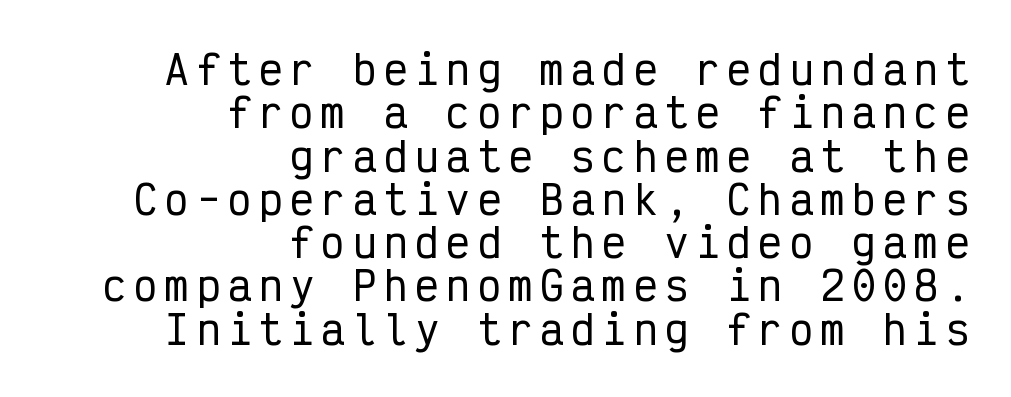
Q: Is the text italic (slanted)? A: No, it is upright.
Q: Is the typeface a serif or a sans-serif typeface? A: Sans-serif.
Q: Is the text underlined? A: No.
Q: How is the paragraph aligned? A: Right-aligned.
Q: Is the spacing between letters normal or unusually wide? A: Unusually wide.
Q: Is the spacing between lines tight, normal or loose? A: Tight.
Q: Width (condensed, normal, or wide)? A: Condensed.
Q: Stroke contrast? A: Low.
Q: x-height? A: Medium.
Q: Monospaced? A: Yes.
